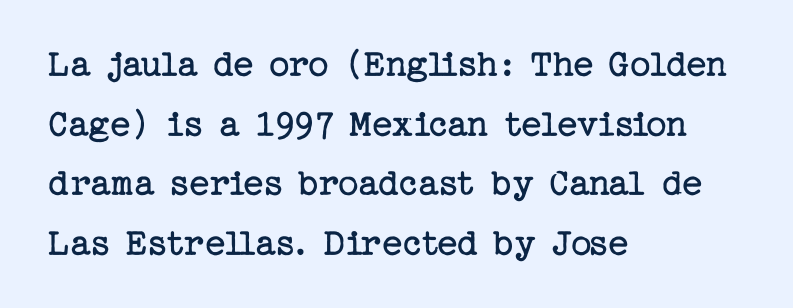
{"serif": "yes", "italic": "no", "bold": "no", "weight": "regular", "width": "normal", "stroke_contrast": "low", "x_height": "medium", "underline": "no", "align": "left", "line_spacing": "normal", "line_spacing_ratio": 1.49, "letter_spacing": "normal", "letter_spacing_em": 0.0, "glyph_px": 40}
